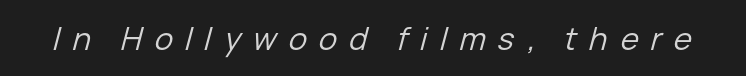
Caption: expanded tracking, letters set apart. This is oblique type, the kind used for emphasis or titles. The passage shown is not bold in any degree. Looks like regular typesetting: each glyph gets only the width it needs. The strip under each line holds only bare page.
